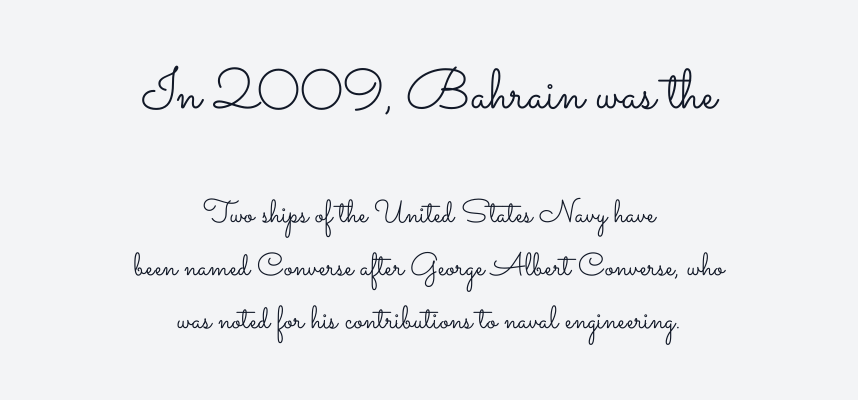
The image shows 56 px light, wide type; set centered, normal line spacing (1.65x), normal letter spacing, not underlined; the first (top) block is 1.75x larger; low stroke contrast and a small x-height.
